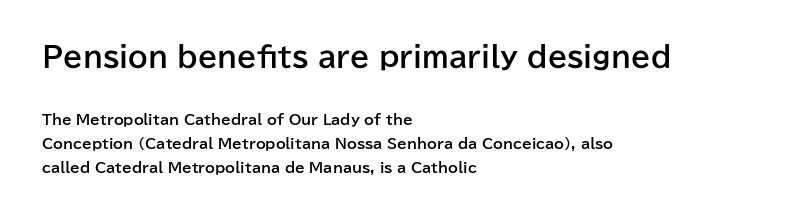
Q: Is the text bold? A: Yes.
Q: Is the text italic (slanted)? A: No, it is upright.
Q: Is the typeface a serif or a sans-serif typeface? A: Sans-serif.
Q: Is the text underlined? A: No.
Q: How is the paragraph aligned? A: Left-aligned.
Q: Is the spacing between letters normal or unusually wide? A: Normal.
Q: Is the spacing between lines tight, normal or loose? A: Normal.
Q: Which block of text is set in a larger size, the first (top) or the second (bottom)? A: The first (top) one.
Q: Width (condensed, normal, or wide)? A: Normal.
Q: Stroke contrast? A: Low.
Q: x-height? A: Medium.
Q: Monospaced? A: No.
